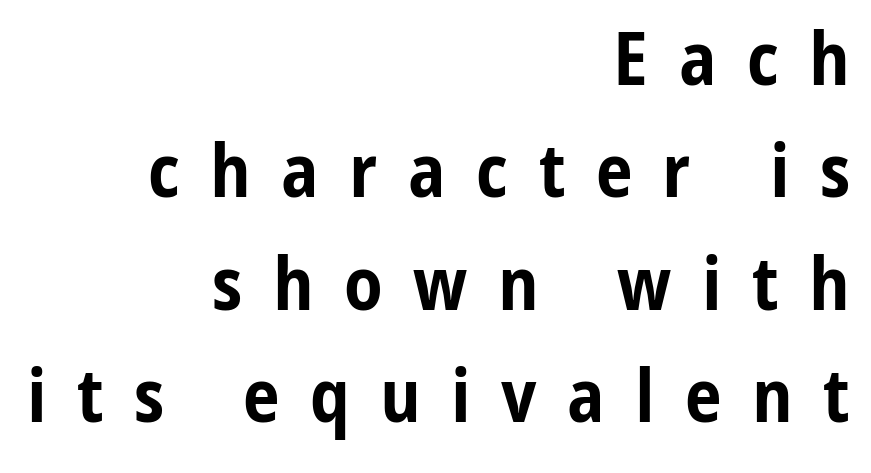
Q: Is the text bold? A: Yes.
Q: Is the text italic (slanted)? A: No, it is upright.
Q: Is the typeface a serif or a sans-serif typeface? A: Sans-serif.
Q: Is the text underlined? A: No.
Q: How is the paragraph aligned? A: Right-aligned.
Q: Is the spacing between letters normal or unusually wide? A: Unusually wide.
Q: Is the spacing between lines tight, normal or loose? A: Normal.
Q: Width (condensed, normal, or wide)? A: Condensed.
Q: Stroke contrast? A: Low.
Q: x-height? A: Medium.
Q: Monospaced? A: No.
